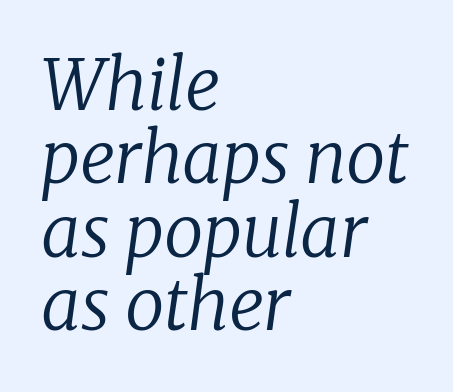
The area under the type is left untouched. Compared with a typical body face, this is equally light or lighter still. Leftover space on each line is placed entirely after the last word. The line texture is even and compact thanks to regular tracking. In terms of posture, this sample is oblique.
